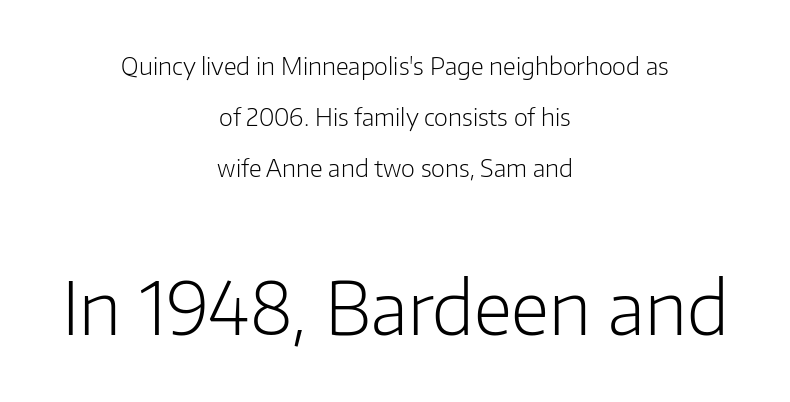
{"serif": "no", "italic": "no", "bold": "no", "weight": "light", "width": "normal", "stroke_contrast": "low", "x_height": "medium", "monospaced": "no", "underline": "no", "align": "center", "line_spacing": "loose", "line_spacing_ratio": 2.12, "letter_spacing": "normal", "letter_spacing_em": 0.0, "larger_block": "second", "size_ratio": 3.0, "glyph_px": 72}
